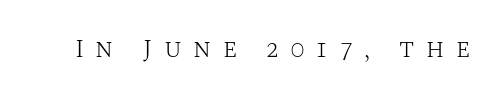
{"italic": "no", "bold": "no", "underline": "no", "letter_spacing": "wide", "letter_spacing_em": 0.44, "glyph_px": 26}
